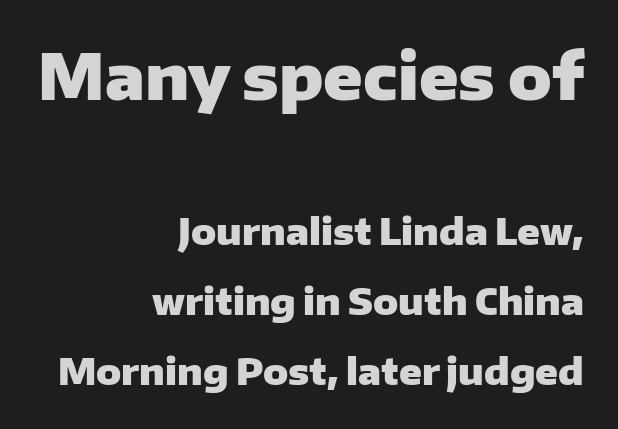
Check under the words: just untouched page. The compositor pushed each line to the right boundary. This sample uses plain, unmodified letter spacing. Which chunk is bigger? The first one — the top block dwarfs the bottom.
